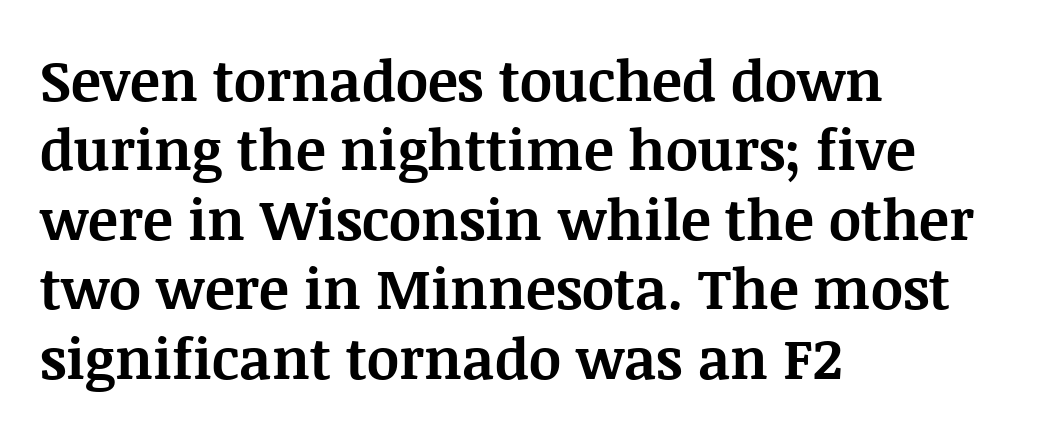
Students, this is bold: see how much ink each stroke carries. Looks like regular typesetting: each glyph gets only the width it needs. Underline: absent. Characters remain perfectly vertical along every line. Horizontal alignment here is leftward, the default for most running prose.
